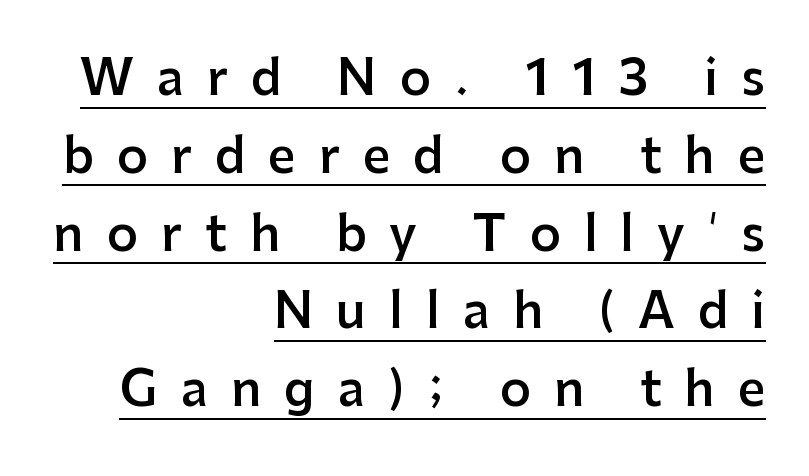
Q: Is the text bold? A: Semi-bold.
Q: Is the text italic (slanted)? A: No, it is upright.
Q: Is the typeface a serif or a sans-serif typeface? A: Sans-serif.
Q: Is the text underlined? A: Yes.
Q: How is the paragraph aligned? A: Right-aligned.
Q: Is the spacing between letters normal or unusually wide? A: Unusually wide.
Q: Is the spacing between lines tight, normal or loose? A: Normal.
Q: Width (condensed, normal, or wide)? A: Normal.
Q: Stroke contrast? A: Low.
Q: x-height? A: Medium.
Q: Monospaced? A: No.
